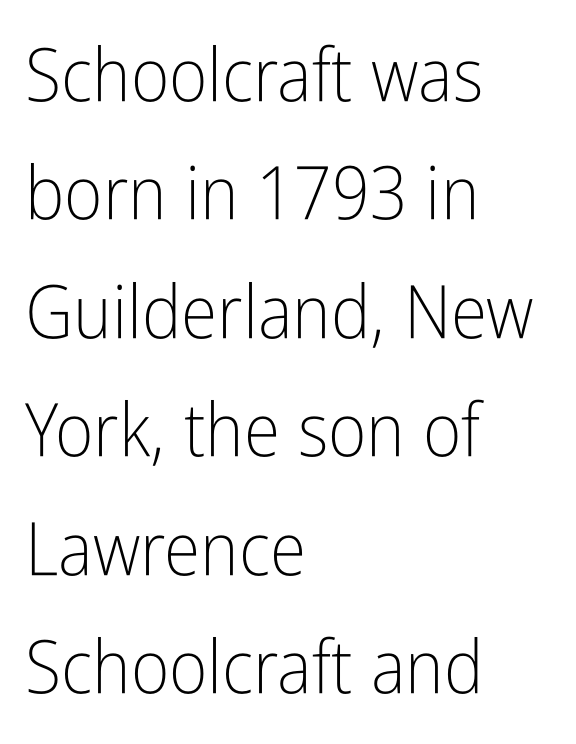
Between one letter and the next there's only the usual sliver of space. Do the characters align in a grid? No, the font is proportional. This is sans-serif lettering, the kind often seen on screens and signage. The zone under the glyphs is completely vacant. Stroke thickness stays within the range of a standard reading face or lighter.
